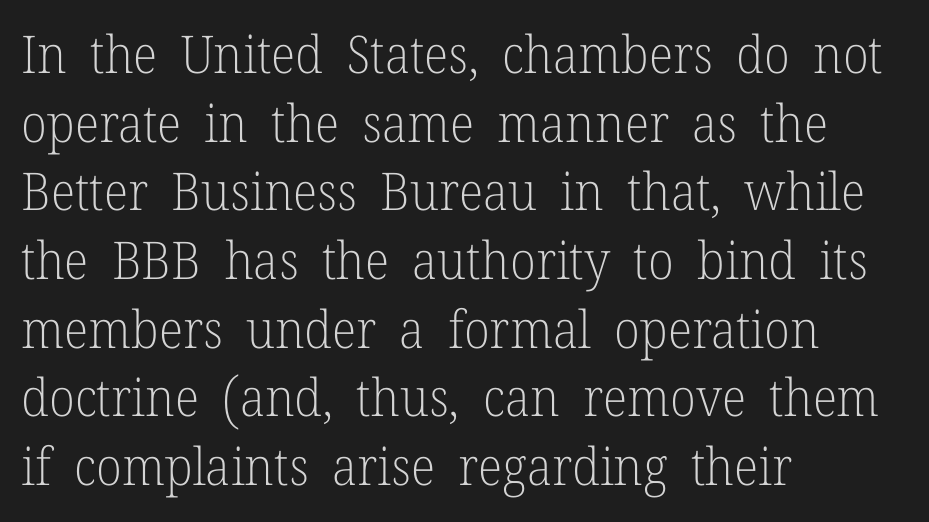
{"serif": "yes", "italic": "no", "bold": "no", "weight": "light", "width": "normal", "stroke_contrast": "low", "x_height": "medium", "monospaced": "no", "underline": "no", "align": "left", "line_spacing": "normal", "line_spacing_ratio": 1.32, "letter_spacing": "normal", "letter_spacing_em": 0.0, "glyph_px": 52}
